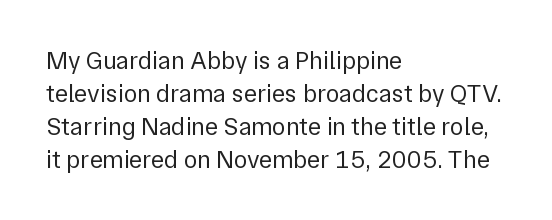
The setting favours the left margin, as ordinary paragraphs usually do. The letters stand upright; this is a roman face. Does the leading feel generous? No, just average. The passage shown has conventional tracking throughout. Each stroke keeps to a modest, everyday thickness or less.
